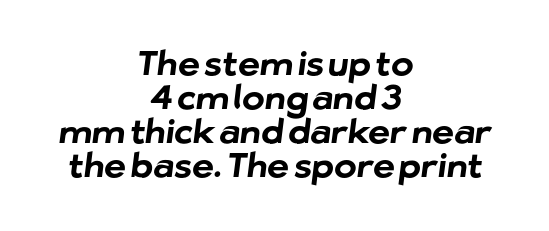
{"serif": "no", "bold": "yes", "weight": "bold", "width": "normal", "stroke_contrast": "low", "x_height": "medium", "monospaced": "no", "underline": "no", "align": "center", "line_spacing": "tight", "line_spacing_ratio": 1.0, "letter_spacing": "normal", "letter_spacing_em": 0.0, "glyph_px": 34}
